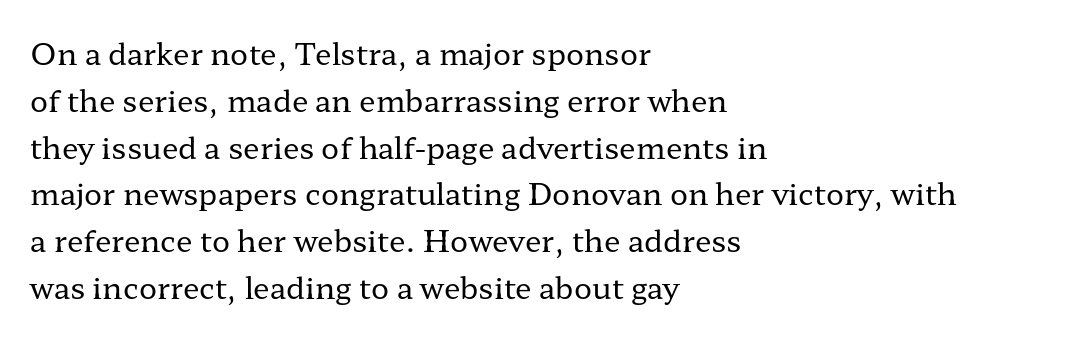
{"serif": "yes", "italic": "no", "bold": "no", "weight": "regular", "width": "wide", "stroke_contrast": "low", "x_height": "medium", "monospaced": "no", "underline": "no", "align": "left", "line_spacing": "normal", "line_spacing_ratio": 1.56, "letter_spacing": "normal", "letter_spacing_em": 0.0, "glyph_px": 30}
